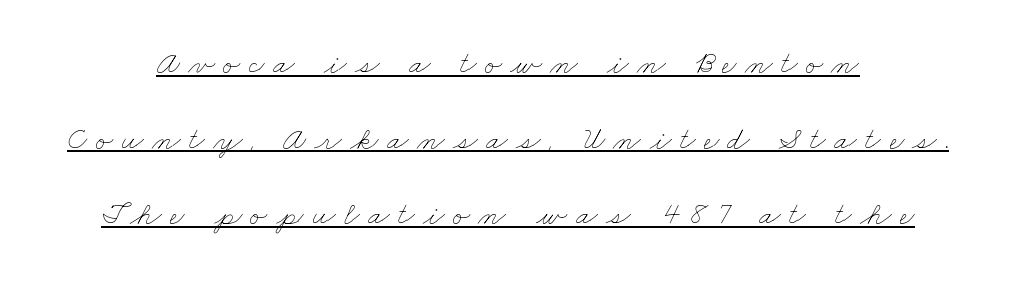
{"bold": "no", "weight": "thin", "width": "wide", "stroke_contrast": "low", "x_height": "small", "monospaced": "no", "underline": "yes", "align": "center", "line_spacing": "loose", "line_spacing_ratio": 2.36, "letter_spacing": "wide", "letter_spacing_em": 0.26, "glyph_px": 32}
